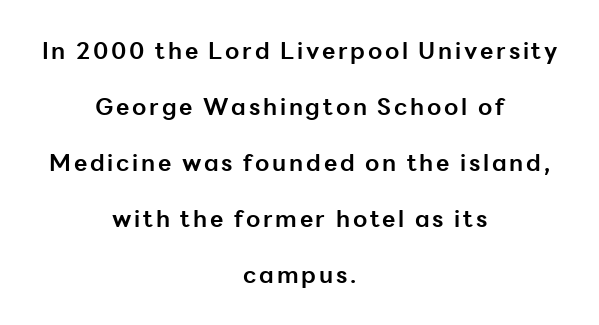
Q: Is the text bold? A: Yes.
Q: Is the text italic (slanted)? A: No, it is upright.
Q: Is the text underlined? A: No.
Q: How is the paragraph aligned? A: Centered.
Q: Is the spacing between lines tight, normal or loose? A: Loose.
